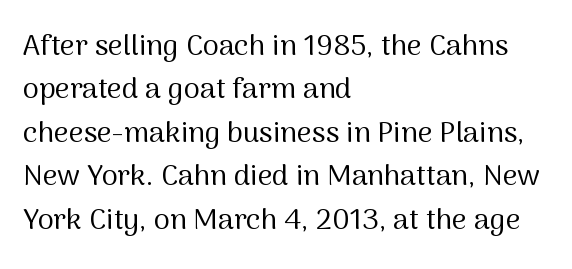
The image shows 29 px regular-weight sans-serif type, upright; set left-aligned, normal line spacing (1.5x), normal letter spacing, not underlined; medium stroke contrast and a medium x-height.
